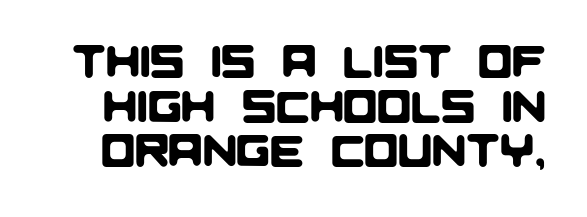
The image shows 45 px sans-serif type; set tight line spacing (0.99x), normal letter spacing, not underlined; low stroke contrast and a large x-height.
